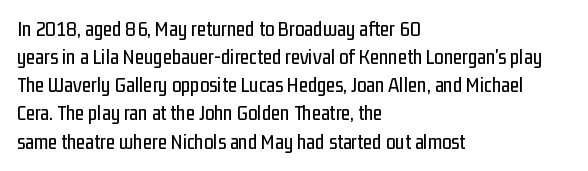
{"italic": "no", "underline": "no", "align": "left", "line_spacing": "normal", "line_spacing_ratio": 1.34, "letter_spacing": "normal", "letter_spacing_em": 0.0, "glyph_px": 21}
